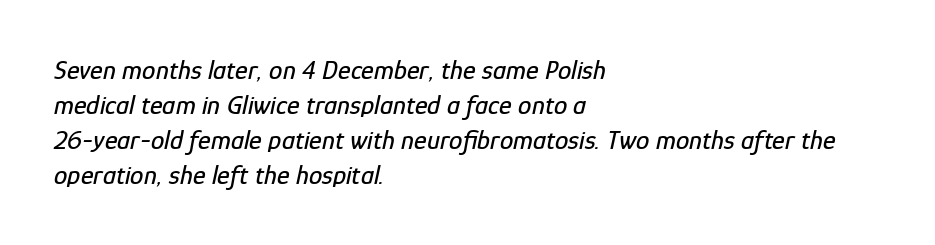
Q: Is the text italic (slanted)? A: Yes, it leans right by about 12 degrees.
Q: Is the text underlined? A: No.
Q: How is the paragraph aligned? A: Left-aligned.
Q: Is the spacing between letters normal or unusually wide? A: Normal.
Q: Is the spacing between lines tight, normal or loose? A: Normal.
